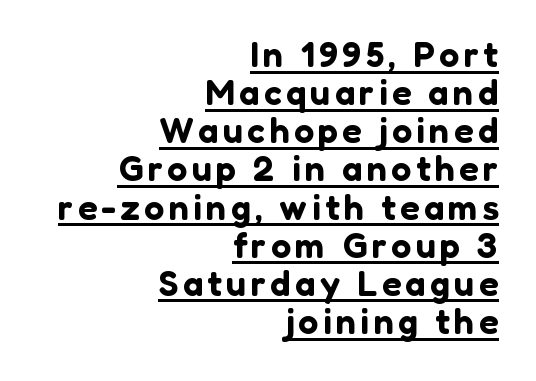
A flush-right, rag-left setting is used for this passage. Check the space under the baseline: a stroke is drawn there. The font's upright variant was chosen for this text. Tightly led — the rows are bunched. Here the designer chose a conventional face with non-uniform glyph widths.
